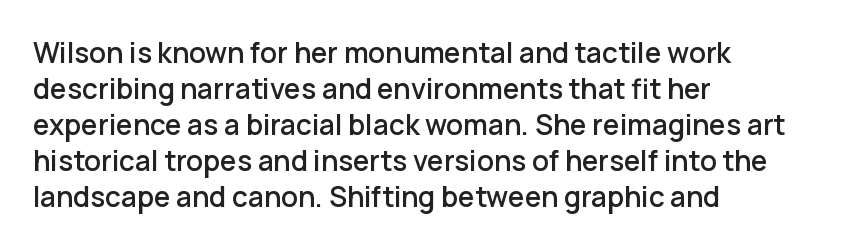
These lines sit exactly where default settings would place them. Plain, unruled lines of type. Compared with typical body copy, the letter spacing here is the same. You can tell from the bare stems that sans-serif type was used. Tall strokes in this sample are plumb rather than angled. If you drew a ruler down the left edge, every line would touch it.
